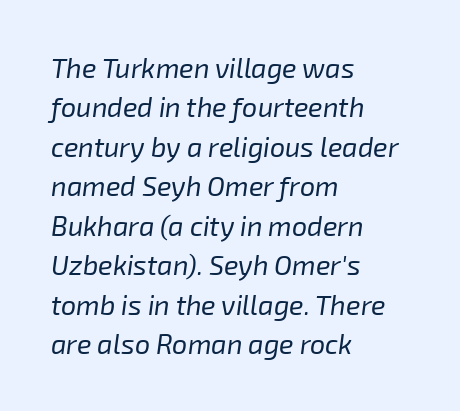
The image shows 27 px text type, italic (leaning right); set left-aligned, normal line spacing (1.46x), normal letter spacing, not underlined.
